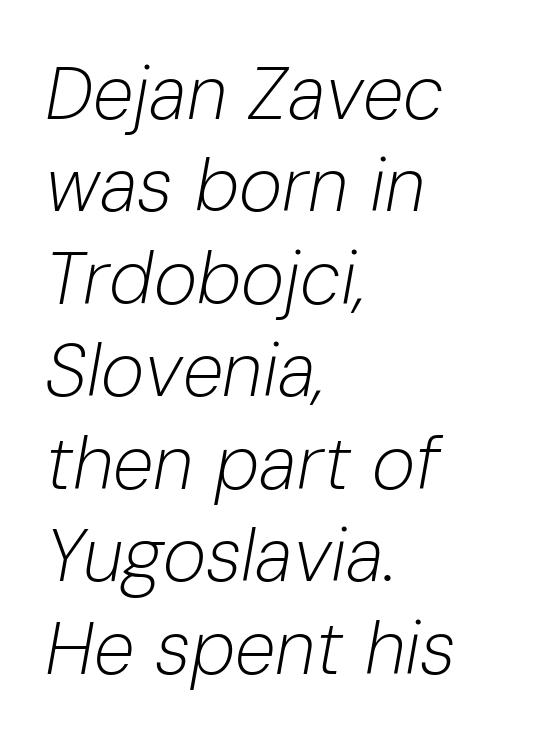
{"italic": "yes", "lean": "right", "slant_degrees": 10, "bold": "no", "weight": "light", "width": "normal", "stroke_contrast": "low", "x_height": "medium", "monospaced": "no", "underline": "no", "align": "left", "line_spacing": "normal", "line_spacing_ratio": 1.25, "letter_spacing": "normal", "letter_spacing_em": 0.0, "glyph_px": 74}
